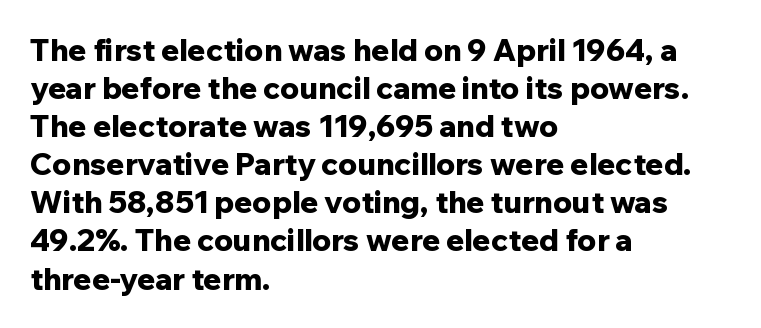
The image shows 30 px bold sans-serif type, upright; set left-aligned, normal line spacing (1.27x), normal letter spacing, not underlined; low stroke contrast and a medium x-height.
